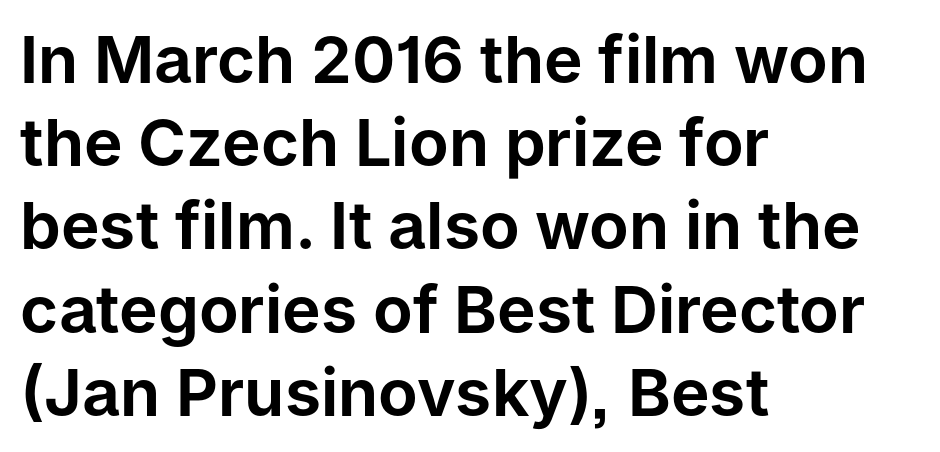
{"serif": "no", "italic": "no", "width": "normal", "stroke_contrast": "low", "x_height": "medium", "monospaced": "no", "underline": "no", "align": "left", "line_spacing": "normal", "line_spacing_ratio": 1.28, "letter_spacing": "normal", "letter_spacing_em": 0.0, "glyph_px": 65}
